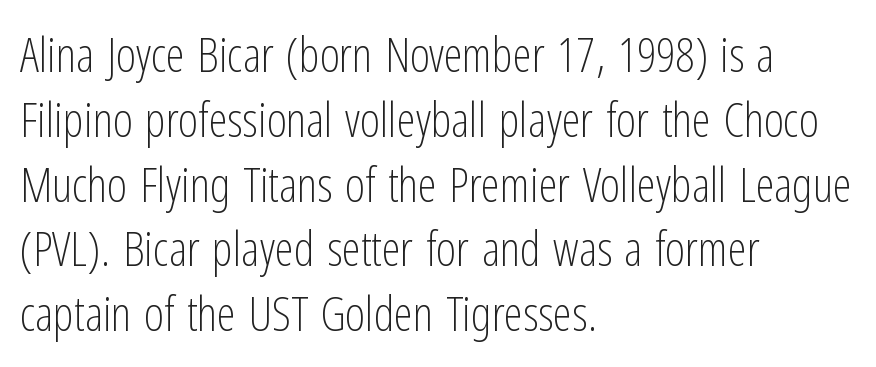
{"serif": "no", "italic": "no", "bold": "no", "weight": "light", "width": "condensed", "stroke_contrast": "low", "x_height": "medium", "monospaced": "no", "underline": "no", "align": "left", "line_spacing": "normal", "line_spacing_ratio": 1.35, "letter_spacing": "normal", "letter_spacing_em": 0.0, "glyph_px": 48}
